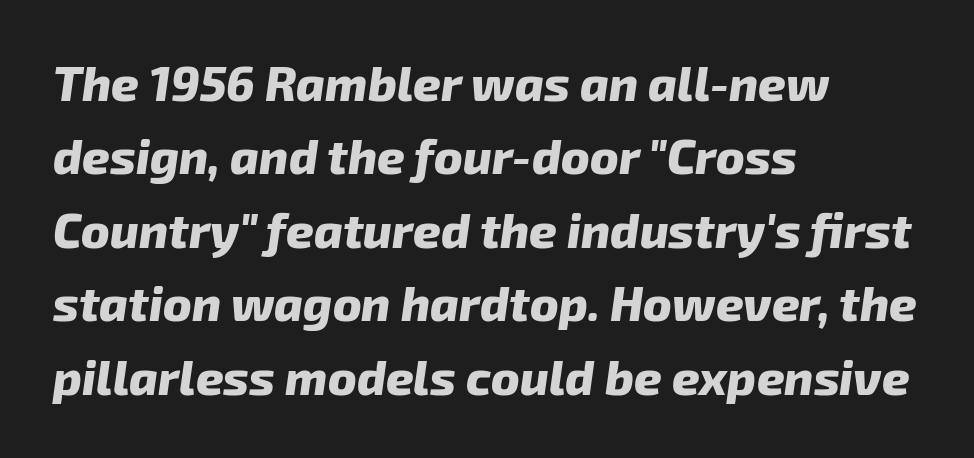
Q: Is the text bold? A: Yes.
Q: Is the text italic (slanted)? A: Yes, it leans right by about 8 degrees.
Q: Is the text underlined? A: No.
Q: How is the paragraph aligned? A: Left-aligned.
Q: Is the spacing between letters normal or unusually wide? A: Normal.
Q: Is the spacing between lines tight, normal or loose? A: Normal.
Q: Width (condensed, normal, or wide)? A: Normal.
Q: Stroke contrast? A: Low.
Q: x-height? A: Medium.
Q: Monospaced? A: No.
